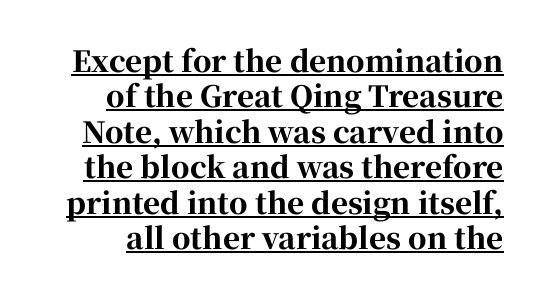
{"serif": "yes", "italic": "no", "bold": "yes", "weight": "bold", "width": "normal", "stroke_contrast": "high", "x_height": "medium", "monospaced": "no", "underline": "yes", "line_spacing_ratio": 1.22, "letter_spacing": "normal", "letter_spacing_em": 0.0, "glyph_px": 29}
